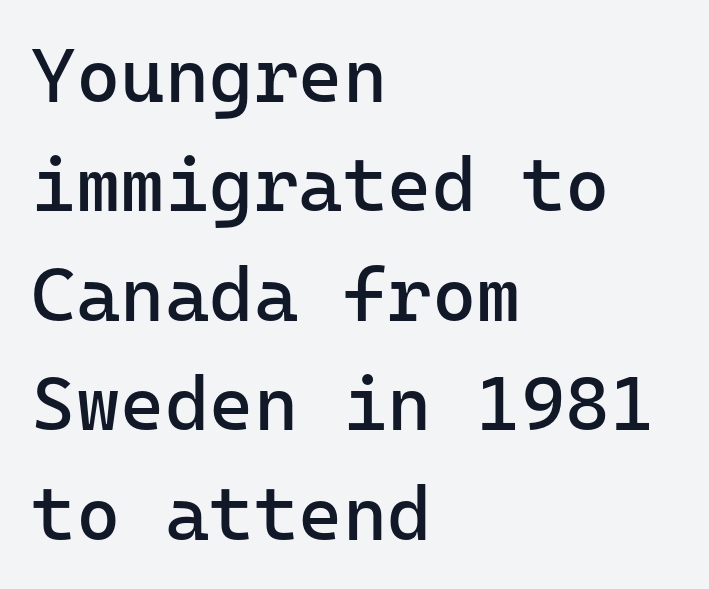
Q: Is the text bold? A: No.
Q: Is the text italic (slanted)? A: No, it is upright.
Q: Is the typeface a serif or a sans-serif typeface? A: Sans-serif.
Q: Is the text underlined? A: No.
Q: How is the paragraph aligned? A: Left-aligned.
Q: Is the spacing between letters normal or unusually wide? A: Normal.
Q: Is the spacing between lines tight, normal or loose? A: Normal.
Q: Width (condensed, normal, or wide)? A: Normal.
Q: Stroke contrast? A: Low.
Q: x-height? A: Medium.
Q: Monospaced? A: Yes.
